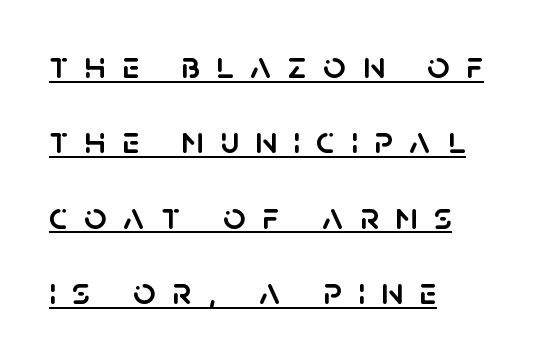
The image shows 39 px sans-serif type, upright; set left-aligned, loose line spacing (1.93x), unusually wide letter spacing (+0.42 em), underlined; low stroke contrast and a large x-height.
